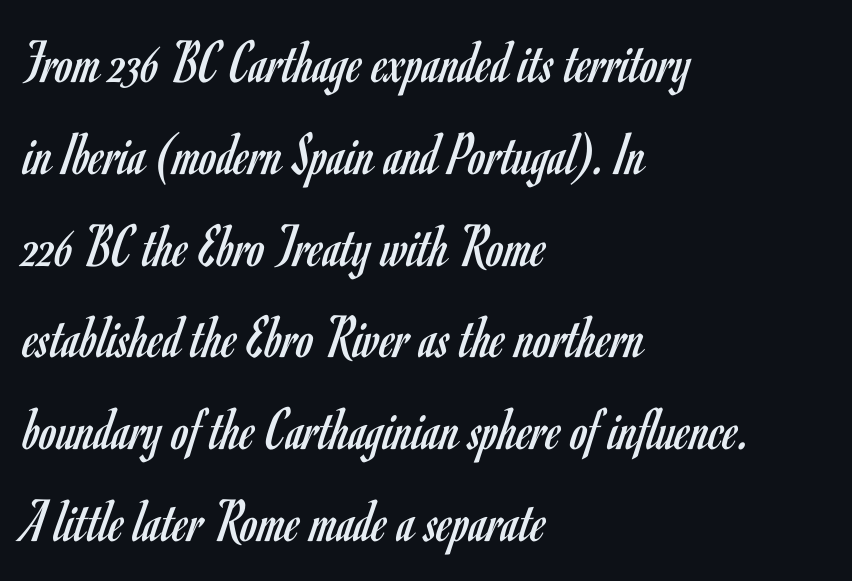
The lines in this sample share a left origin and differ only in where they stop. Short note: letters normally spaced. Bold? No — there's no thickening of the strokes.
